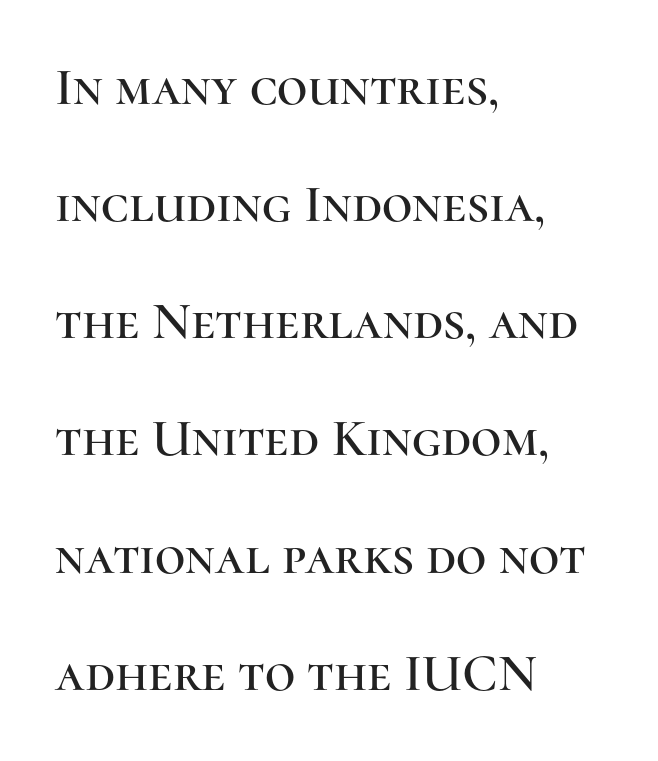
The image shows 53 px serif type, upright; set left-aligned, loose line spacing (2.21x), normal letter spacing, not underlined; high stroke contrast and a medium x-height.
